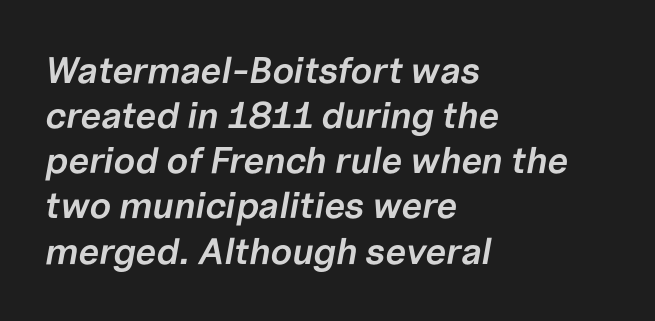
Q: Is the text bold? A: Semi-bold.
Q: Is the text italic (slanted)? A: Yes, it leans right by about 10 degrees.
Q: Is the text underlined? A: No.
Q: How is the paragraph aligned? A: Left-aligned.
Q: Is the spacing between letters normal or unusually wide? A: Normal.
Q: Width (condensed, normal, or wide)? A: Normal.
Q: Stroke contrast? A: Low.
Q: x-height? A: Medium.
Q: Monospaced? A: No.
